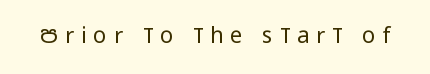
The image shows 22 px text type, upright; set unusually wide letter spacing (+0.32 em), not underlined.
